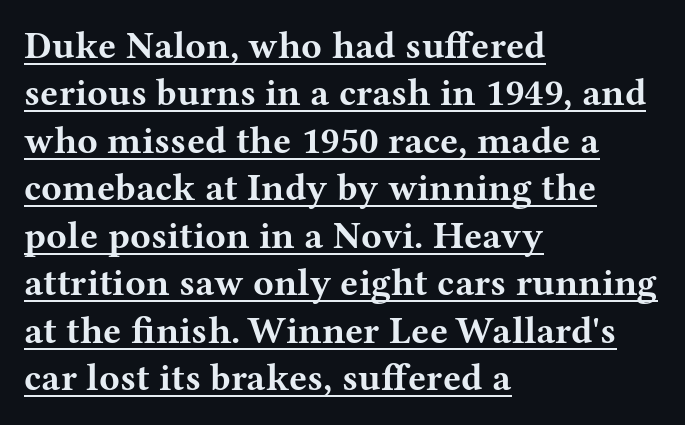
Q: Is the text bold? A: Yes.
Q: Is the text italic (slanted)? A: No, it is upright.
Q: Is the typeface a serif or a sans-serif typeface? A: Serif.
Q: Is the text underlined? A: Yes.
Q: How is the paragraph aligned? A: Left-aligned.
Q: Is the spacing between letters normal or unusually wide? A: Normal.
Q: Is the spacing between lines tight, normal or loose? A: Normal.
Q: Width (condensed, normal, or wide)? A: Wide.
Q: Stroke contrast? A: Medium.
Q: x-height? A: Medium.
Q: Monospaced? A: No.
